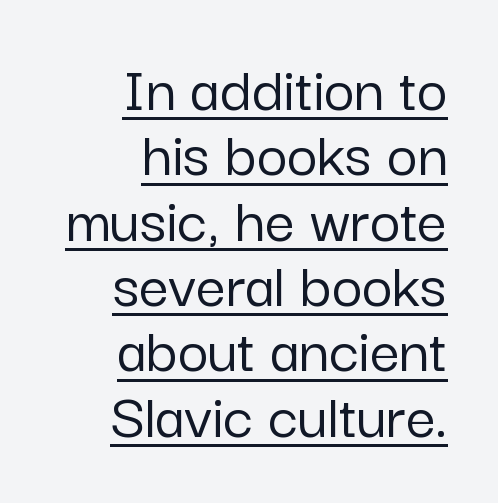
Notice how the stems are strictly vertical — no italics here. The rendering uses natural spacing where letterforms have individual widths. This rendering features underlined lettering. The gaps between neighbouring characters are ordinary and unremarkable.
